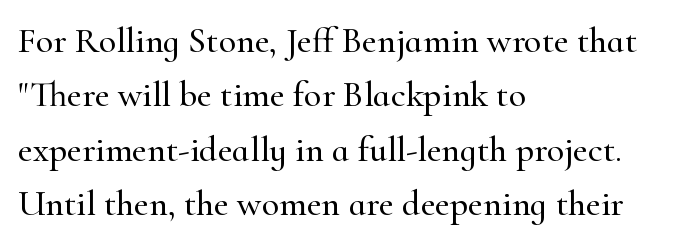
{"serif": "yes", "italic": "no", "width": "normal", "stroke_contrast": "high", "x_height": "small", "monospaced": "no", "underline": "no", "align": "left", "line_spacing": "normal", "line_spacing_ratio": 1.51, "letter_spacing": "normal", "letter_spacing_em": 0.0, "glyph_px": 36}
